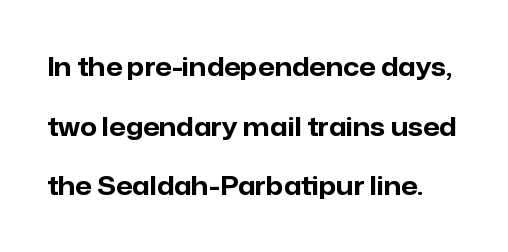
Q: Is the text bold? A: Yes.
Q: Is the text italic (slanted)? A: No, it is upright.
Q: Is the text underlined? A: No.
Q: Is the spacing between letters normal or unusually wide? A: Normal.
Q: Is the spacing between lines tight, normal or loose? A: Loose.
